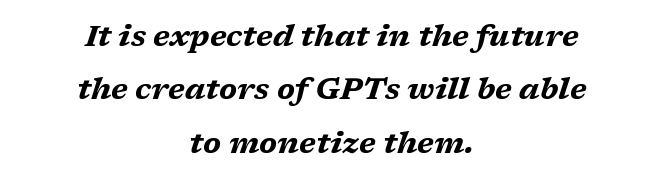
The image shows 30 px bold, wide type, italic (leaning right); set centered, line spacing 1.78x, normal letter spacing, not underlined; medium stroke contrast and a medium x-height.
